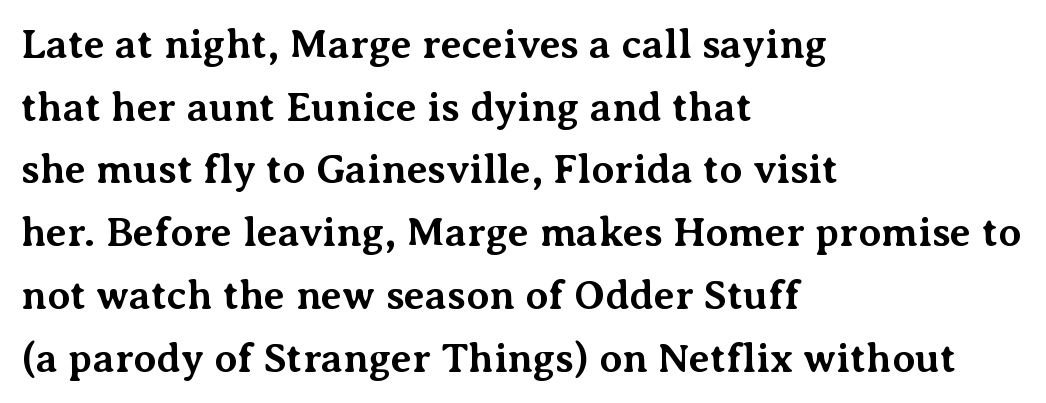
To sum up the face: it has serifs. In CSS terms this would be text-align: left. Looks like regular typesetting: each glyph gets only the width it needs. Between one letter and the next there's only the usual sliver of space.
